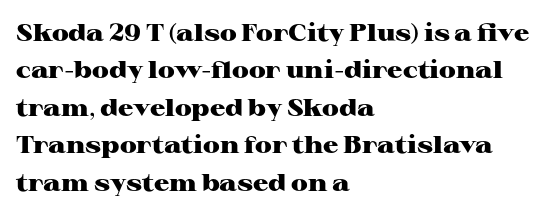
Q: Is the text bold? A: Yes.
Q: Is the text italic (slanted)? A: No, it is upright.
Q: Is the text underlined? A: No.
Q: How is the paragraph aligned? A: Left-aligned.
Q: Is the spacing between letters normal or unusually wide? A: Normal.
Q: Is the spacing between lines tight, normal or loose? A: Normal.
